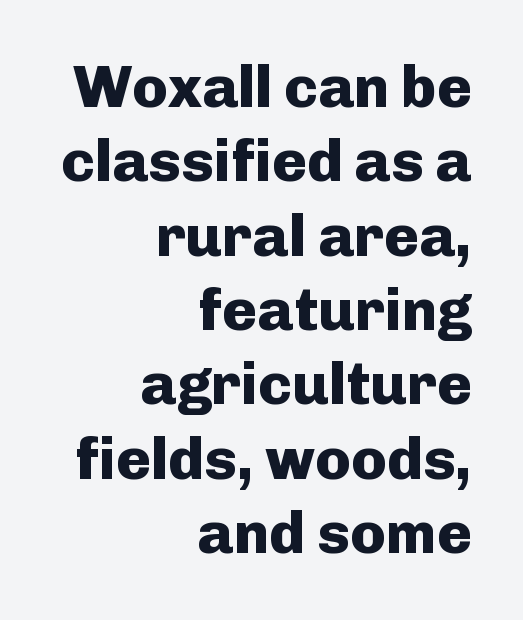
Q: Is the text bold? A: Yes.
Q: Is the text italic (slanted)? A: No, it is upright.
Q: Is the typeface a serif or a sans-serif typeface? A: Sans-serif.
Q: Is the text underlined? A: No.
Q: How is the paragraph aligned? A: Right-aligned.
Q: Is the spacing between letters normal or unusually wide? A: Normal.
Q: Is the spacing between lines tight, normal or loose? A: Normal.
Q: Width (condensed, normal, or wide)? A: Normal.
Q: Stroke contrast? A: Low.
Q: x-height? A: Medium.
Q: Monospaced? A: No.
